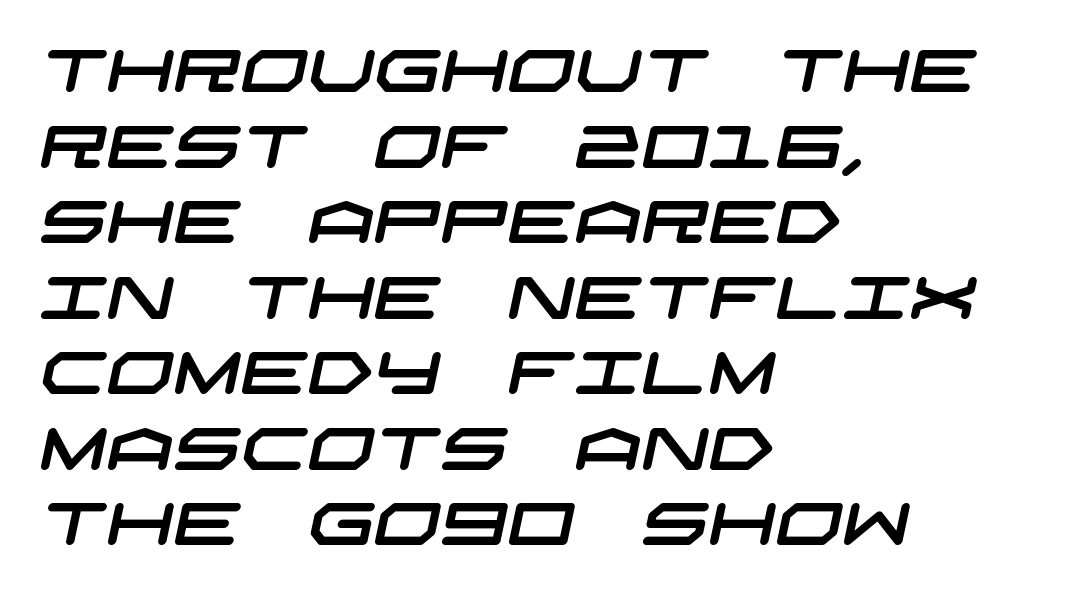
The image shows 59 px wide sans-serif type; set left-aligned, normal line spacing (1.28x), normal letter spacing, not underlined; low stroke contrast and a large x-height.
